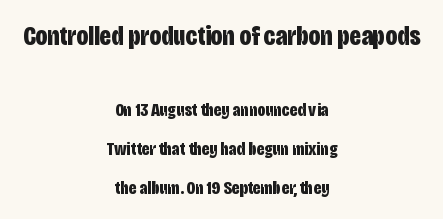
The image shows 28 px bold, condensed sans-serif type, upright; set centered, loose line spacing (2.06x), normal letter spacing, not underlined; the first (top) block is 1.47x larger; low stroke contrast and a large x-height.
